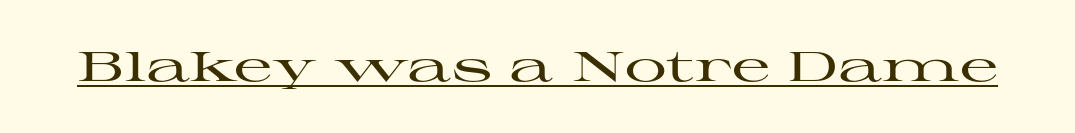
The text was rendered using a seriffed face with decorative stroke endings. This rendering features underlined lettering. The line texture is even and compact thanks to regular tracking. This sample uses an upright cut, with every glyph sitting square on the baseline. The rendering uses natural spacing where letterforms have individual widths.
